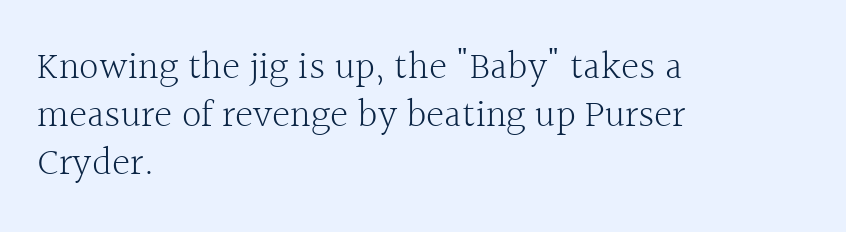
{"serif": "yes", "italic": "no", "bold": "no", "weight": "light", "width": "normal", "x_height": "medium", "monospaced": "no", "underline": "no", "align": "left", "line_spacing_ratio": 1.23, "letter_spacing": "normal", "letter_spacing_em": 0.0, "glyph_px": 39}
